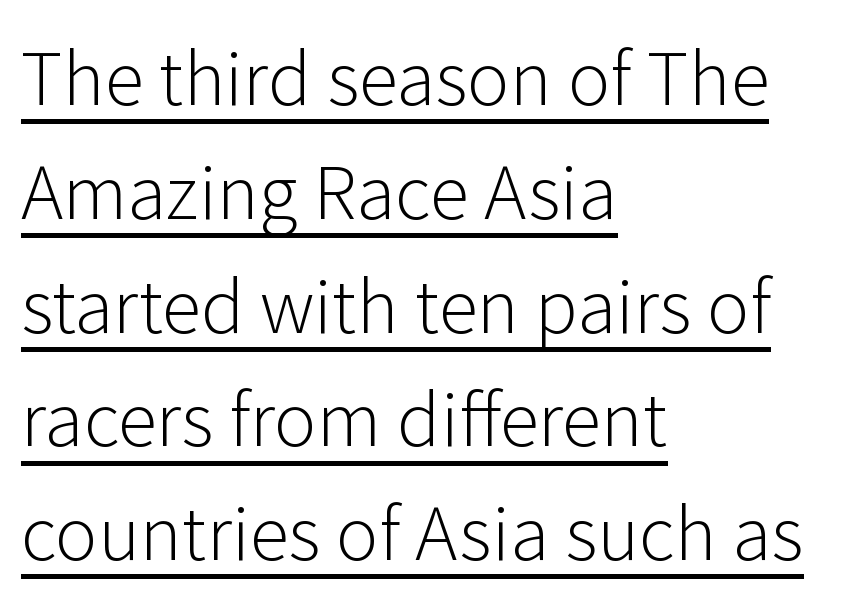
{"serif": "no", "italic": "no", "bold": "no", "weight": "light", "width": "normal", "stroke_contrast": "low", "x_height": "medium", "monospaced": "no", "underline": "yes", "align": "left", "line_spacing": "normal", "line_spacing_ratio": 1.58, "letter_spacing": "normal", "letter_spacing_em": 0.0, "glyph_px": 72}
